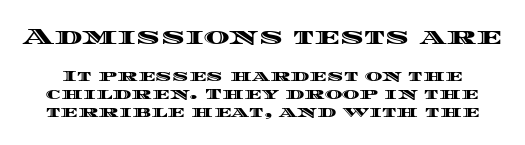
Q: Is the text italic (slanted)? A: No, it is upright.
Q: Is the text underlined? A: No.
Q: Is the spacing between letters normal or unusually wide? A: Normal.
Q: Which block of text is set in a larger size, the first (top) or the second (bottom)? A: The first (top) one.
